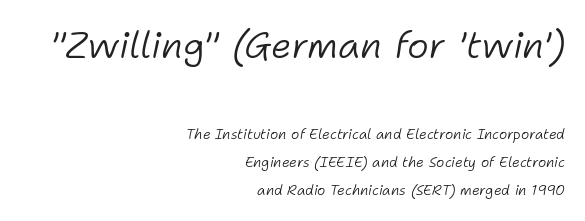
{"italic": "yes", "lean": "right", "slant_degrees": 11, "bold": "no", "weight": "light", "width": "normal", "stroke_contrast": "low", "x_height": "medium", "monospaced": "no", "underline": "no", "align": "right", "line_spacing": "loose", "line_spacing_ratio": 2.01, "letter_spacing": "normal", "letter_spacing_em": 0.0, "larger_block": "first", "size_ratio": 2.64, "glyph_px": 37}
